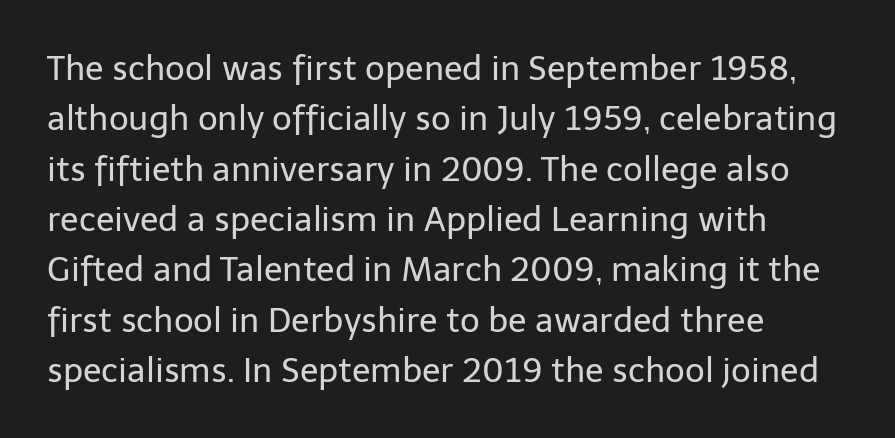
How would I describe the line gaps? Plain and ordinary. The string is rendered with underlining switched off. These lines are set flush left with a ragged right edge. How are the letters spaced? Ordinarily, with no added tracking. The font's upright variant was chosen for this text. The rendering uses natural spacing where letterforms have individual widths.
